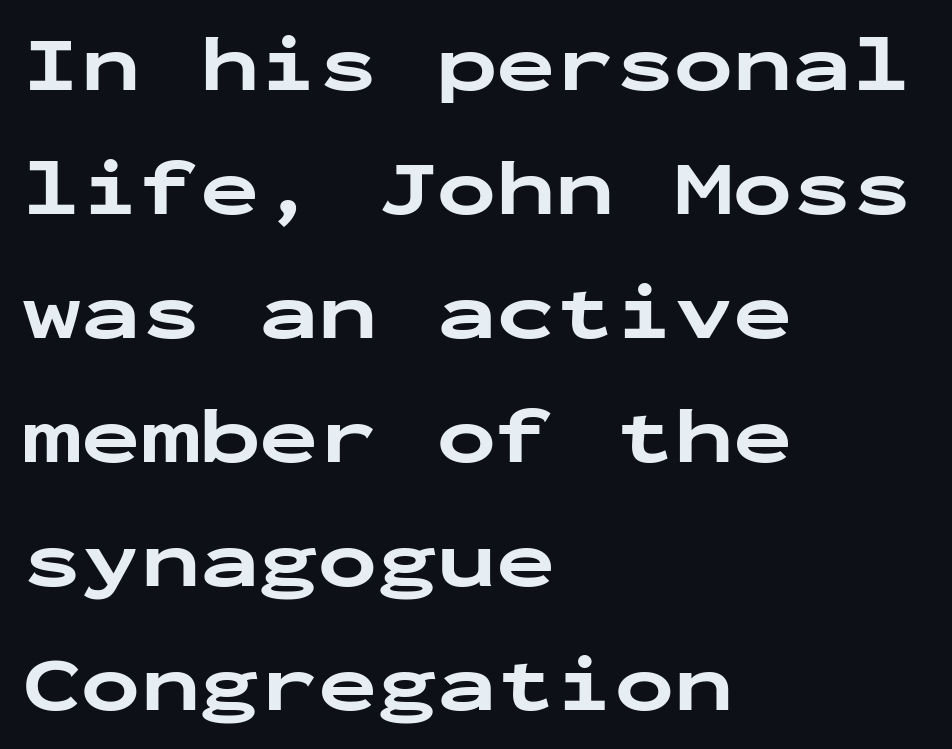
{"serif": "no", "italic": "no", "bold": "yes", "weight": "bold", "width": "wide", "stroke_contrast": "low", "x_height": "medium", "monospaced": "yes", "underline": "no", "align": "left", "line_spacing": "normal", "line_spacing_ratio": 1.57, "letter_spacing": "normal", "letter_spacing_em": 0.0, "glyph_px": 79}
